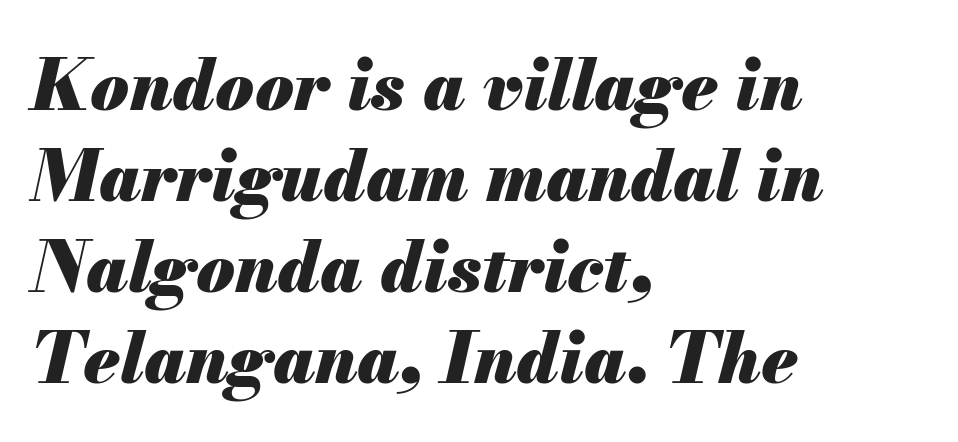
The image shows 70 px heavy type, italic (leaning right); set left-aligned, normal line spacing (1.3x), normal letter spacing, not underlined; medium stroke contrast and a small x-height.
